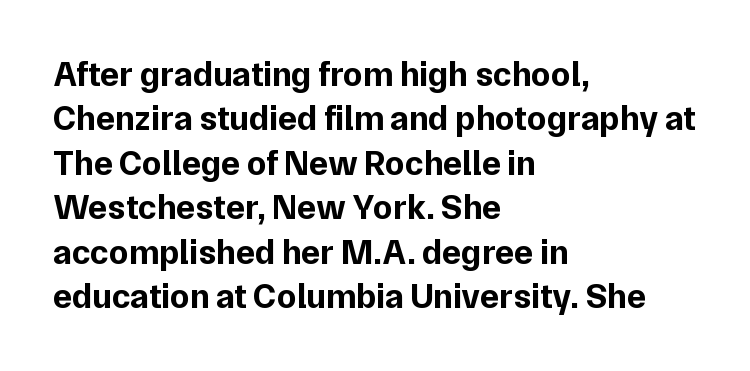
The image shows 35 px bold sans-serif type, upright; set left-aligned, normal line spacing (1.27x), normal letter spacing, not underlined; low stroke contrast and a medium x-height.
